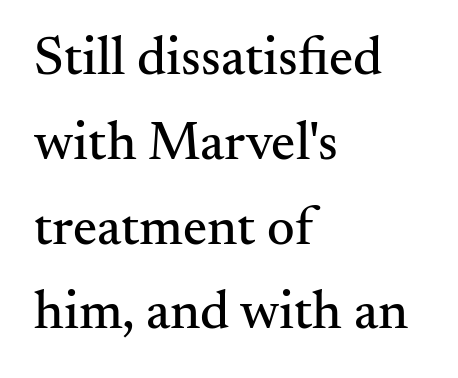
The image shows 54 px serif type, upright; set left-aligned, normal line spacing (1.57x), normal letter spacing, not underlined; medium stroke contrast and a small x-height.
